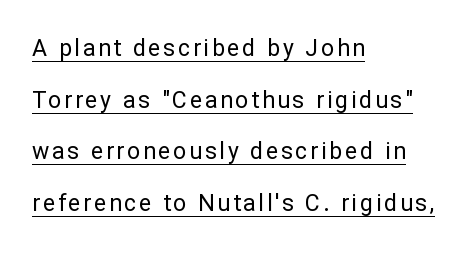
The image shows 23 px text type, upright; set left-aligned, loose line spacing (2.24x), underlined.
